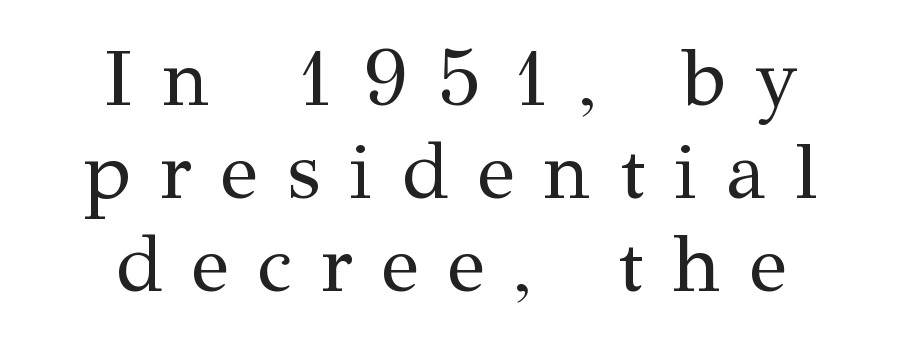
{"serif": "yes", "italic": "no", "bold": "no", "weight": "regular", "width": "normal", "stroke_contrast": "medium", "x_height": "medium", "monospaced": "no", "underline": "no", "align": "center", "line_spacing_ratio": 1.18, "letter_spacing": "wide", "letter_spacing_em": 0.37, "glyph_px": 79}
